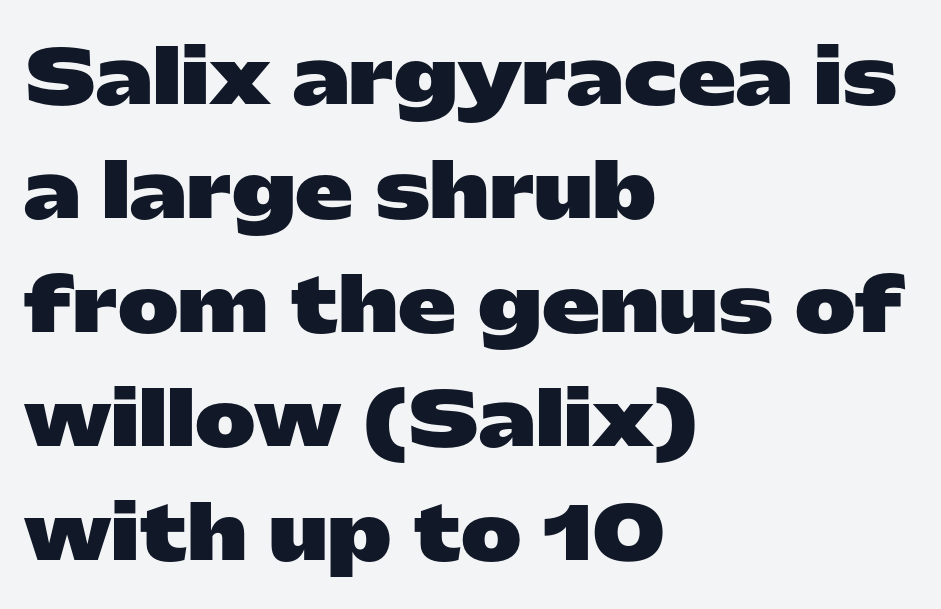
Q: Is the text bold? A: Yes.
Q: Is the text italic (slanted)? A: No, it is upright.
Q: Is the typeface a serif or a sans-serif typeface? A: Sans-serif.
Q: Is the text underlined? A: No.
Q: How is the paragraph aligned? A: Left-aligned.
Q: Is the spacing between letters normal or unusually wide? A: Normal.
Q: Is the spacing between lines tight, normal or loose? A: Normal.
Q: Width (condensed, normal, or wide)? A: Wide.
Q: Stroke contrast? A: Low.
Q: x-height? A: Medium.
Q: Monospaced? A: No.
